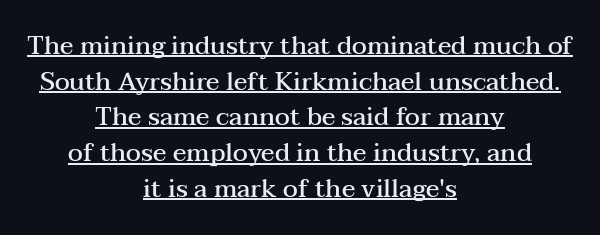
The image shows 25 px text type, upright; set centered, normal line spacing (1.43x), normal letter spacing, underlined.
